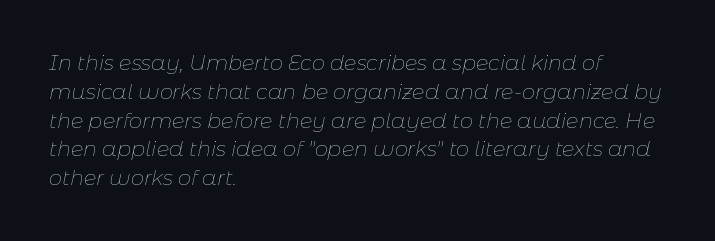
Q: Is the text bold? A: No.
Q: Is the text italic (slanted)? A: Yes, it leans right by about 11 degrees.
Q: Is the text underlined? A: No.
Q: How is the paragraph aligned? A: Left-aligned.
Q: Is the spacing between letters normal or unusually wide? A: Normal.
Q: Is the spacing between lines tight, normal or loose? A: Normal.
